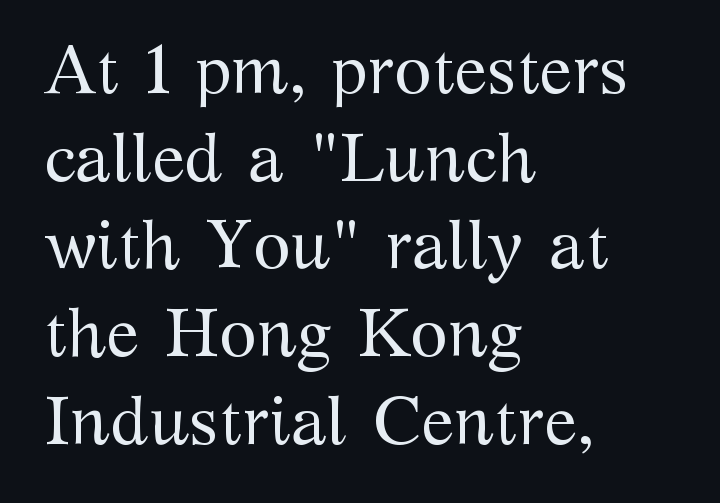
Looks like regular typesetting: each glyph gets only the width it needs. The text was rendered using a seriffed face with decorative stroke endings. Leftover space on each line is placed entirely after the last word. These lines keep a tight, regular rhythm from letter to letter. Weight: regular or lighter. Check the space under the baseline: it is left empty.
